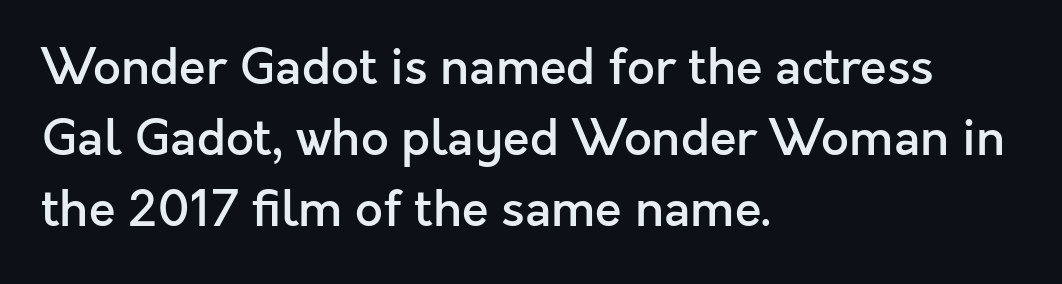
Notice how descenders clear the ascenders below comfortably — that's standard leading. Which margin do the lines hug? The left one — the right edge is uneven. Here the designer chose a conventional face with non-uniform glyph widths. A somewhat darkened texture: the type is semibold rather than bold. Designer's note — italics off, roman on.
